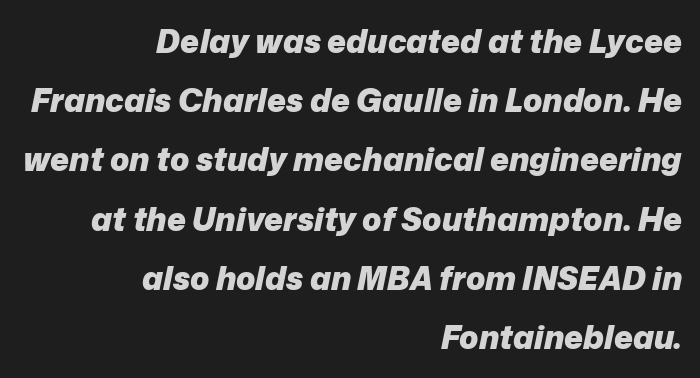
The image shows 32 px heavy type, italic (leaning right); set right-aligned, line spacing 1.85x, normal letter spacing, not underlined; low stroke contrast and a medium x-height.
